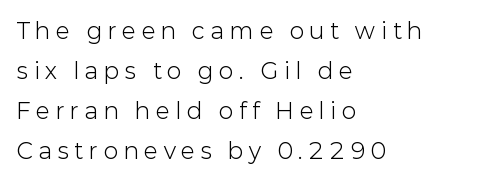
The ragged edge is on the right, which tells us the setting is flush left. It's the straight-up-and-down kind of type. Each row of text sits above clean, open space. Spacing between characters has been opened up far beyond the box default. Stroke thickness stays within the range of a standard reading face or lighter.
